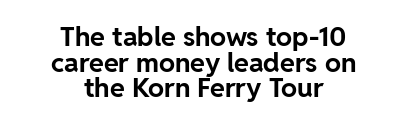
The image shows 27 px bold type, upright; set centered, tight line spacing (0.95x), normal letter spacing, not underlined.
